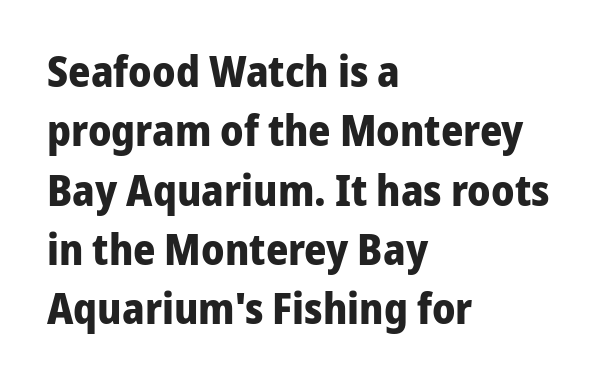
{"serif": "no", "italic": "no", "bold": "yes", "weight": "bold", "width": "normal", "stroke_contrast": "low", "x_height": "medium", "monospaced": "no", "underline": "no", "align": "left", "line_spacing": "normal", "line_spacing_ratio": 1.38, "letter_spacing": "normal", "letter_spacing_em": 0.0, "glyph_px": 43}
